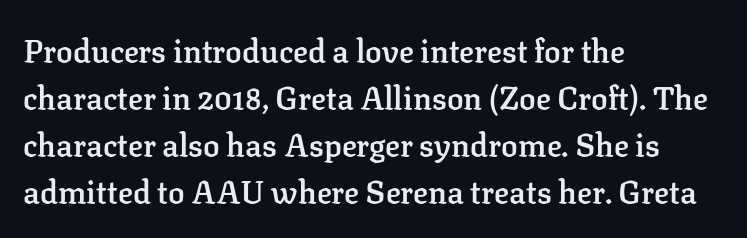
The image shows 31 px semibold serif type, upright; set left-aligned, normal line spacing (1.52x), normal letter spacing, not underlined; low stroke contrast and a medium x-height.
